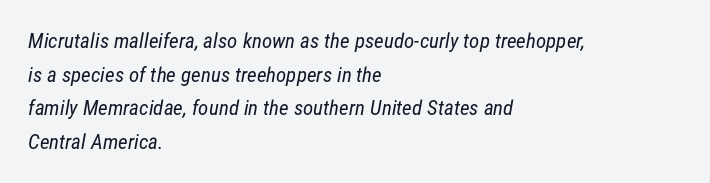
The image shows 21 px text type; set left-aligned, normal line spacing (1.6x), normal letter spacing, not underlined.
